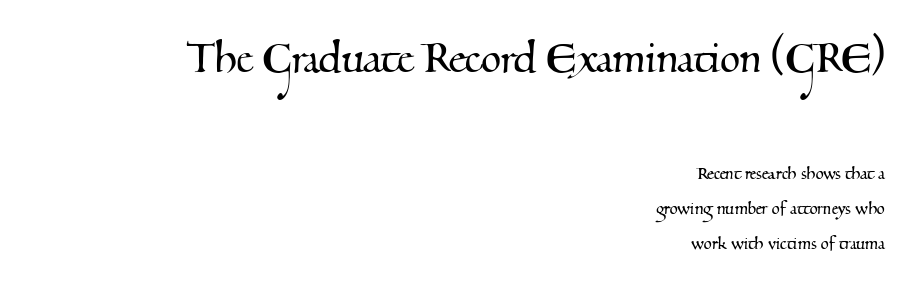
Q: Is the typeface a serif or a sans-serif typeface? A: Serif.
Q: Is the text underlined? A: No.
Q: How is the paragraph aligned? A: Right-aligned.
Q: Is the spacing between letters normal or unusually wide? A: Normal.
Q: Is the spacing between lines tight, normal or loose? A: Normal.
Q: Which block of text is set in a larger size, the first (top) or the second (bottom)? A: The first (top) one.
Q: Width (condensed, normal, or wide)? A: Normal.
Q: Stroke contrast? A: Medium.
Q: x-height? A: Small.
Q: Monospaced? A: No.
